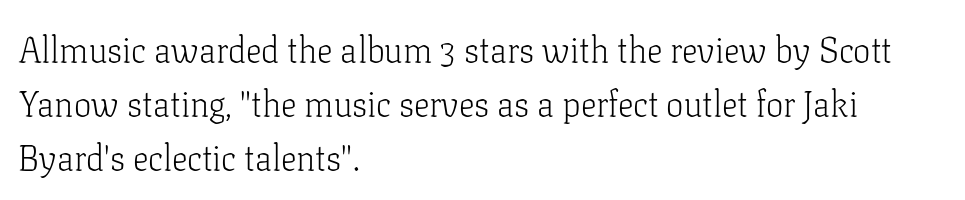
The image shows 35 px light serif type, upright; set left-aligned, normal line spacing (1.54x), normal letter spacing, not underlined; low stroke contrast and a medium x-height.
